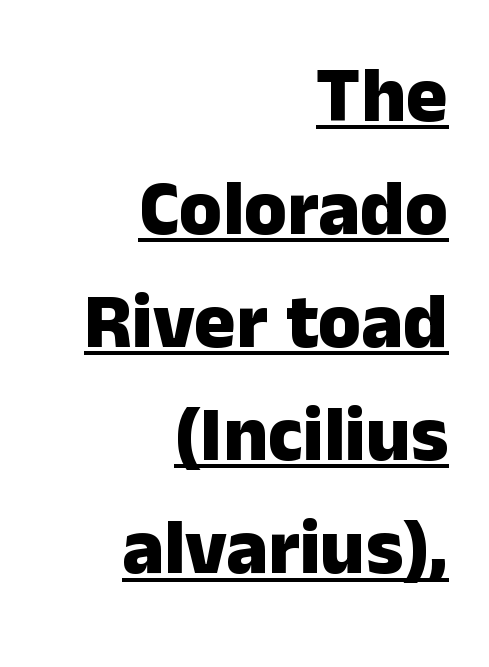
{"serif": "no", "italic": "no", "bold": "yes", "weight": "heavy", "width": "normal", "stroke_contrast": "low", "x_height": "medium", "monospaced": "no", "underline": "yes", "align": "right", "line_spacing": "normal", "line_spacing_ratio": 1.45, "letter_spacing": "normal", "letter_spacing_em": 0.0, "glyph_px": 78}
